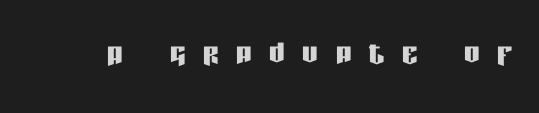
Q: Is the text italic (slanted)? A: No, it is upright.
Q: Is the typeface a serif or a sans-serif typeface? A: Sans-serif.
Q: Is the text underlined? A: No.
Q: Is the spacing between letters normal or unusually wide? A: Unusually wide.
Q: Width (condensed, normal, or wide)? A: Condensed.
Q: Stroke contrast? A: Low.
Q: x-height? A: Large.
Q: Monospaced? A: No.
